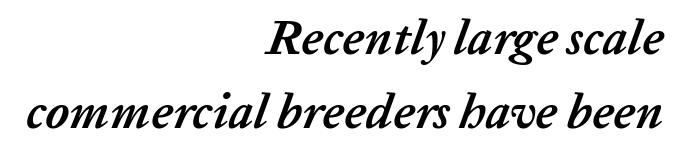
The image shows 49 px semibold type, italic (leaning right); set right-aligned, normal line spacing (1.51x), normal letter spacing, not underlined; low stroke contrast and a medium x-height.
